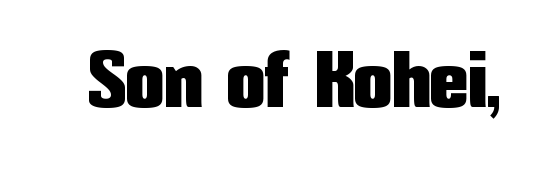
The image shows 77 px condensed sans-serif type, upright; set normal letter spacing, not underlined; low stroke contrast and a medium x-height.
